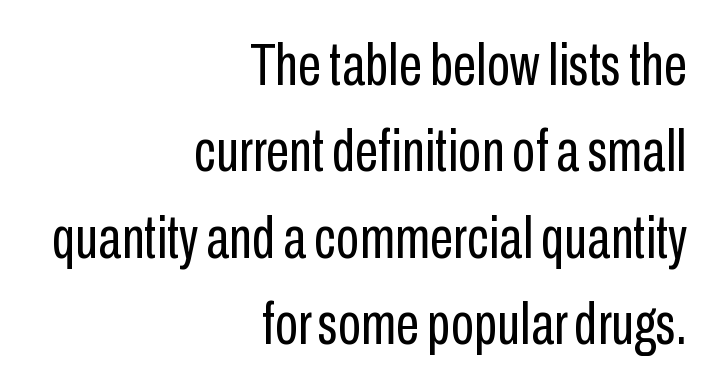
The image shows 60 px regular-weight, condensed sans-serif type, upright; set right-aligned, normal line spacing (1.44x), normal letter spacing, not underlined; low stroke contrast and a medium x-height.
